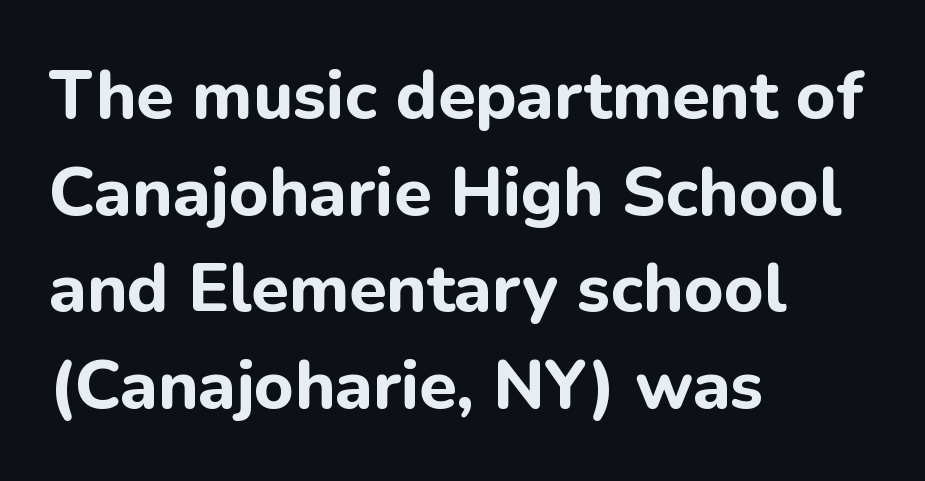
Q: Is the text bold? A: Yes.
Q: Is the text italic (slanted)? A: No, it is upright.
Q: Is the typeface a serif or a sans-serif typeface? A: Sans-serif.
Q: Is the text underlined? A: No.
Q: How is the paragraph aligned? A: Left-aligned.
Q: Is the spacing between letters normal or unusually wide? A: Normal.
Q: Is the spacing between lines tight, normal or loose? A: Normal.
Q: Width (condensed, normal, or wide)? A: Normal.
Q: Stroke contrast? A: Low.
Q: x-height? A: Medium.
Q: Monospaced? A: No.
